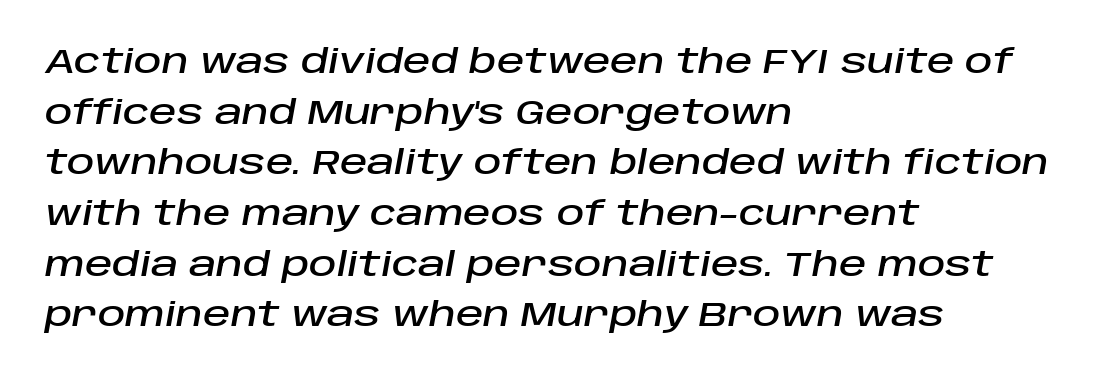
{"italic": "yes", "lean": "right", "slant_degrees": 10, "width": "normal", "stroke_contrast": "low", "x_height": "large", "monospaced": "no", "underline": "no", "align": "left", "line_spacing": "normal", "line_spacing_ratio": 1.49, "letter_spacing": "normal", "letter_spacing_em": 0.0, "glyph_px": 34}
